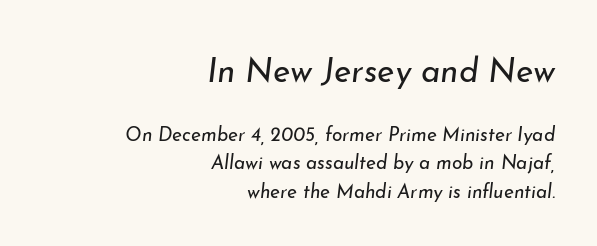
The letters advance in unequal steps, a hallmark of proportional type. The designer left line spacing at the default. The passage shown leans; its letterforms are oblique. The zone under the glyphs is completely vacant.
